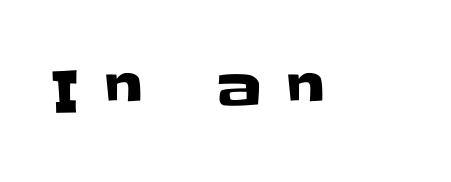
Q: Is the text italic (slanted)? A: No, it is upright.
Q: Is the typeface a serif or a sans-serif typeface? A: Sans-serif.
Q: Is the text underlined? A: No.
Q: Is the spacing between letters normal or unusually wide? A: Unusually wide.
Q: Width (condensed, normal, or wide)? A: Normal.
Q: Stroke contrast? A: Low.
Q: x-height? A: Large.
Q: Monospaced? A: No.
